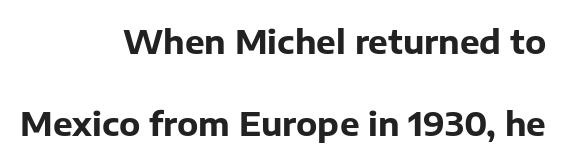
The image shows 33 px bold sans-serif type, upright; set right-aligned, loose line spacing (2.48x), normal letter spacing, not underlined; low stroke contrast and a medium x-height.
